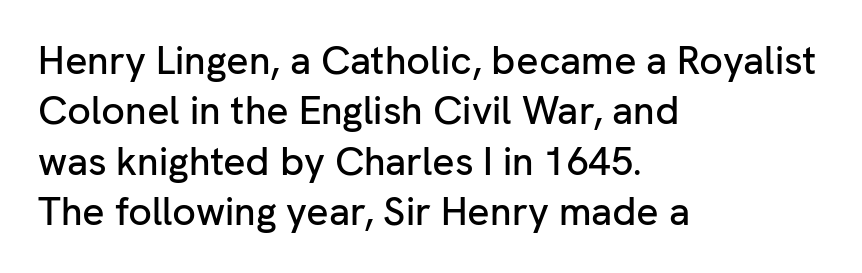
The passage shown is not underscored anywhere. These lines are rendered in a variable-pitch font. Letterform terminals end flat and unadorned throughout the passage. Line beginnings align vertically; line endings do not. You could call the tracking neutral — neither tight nor loose.
